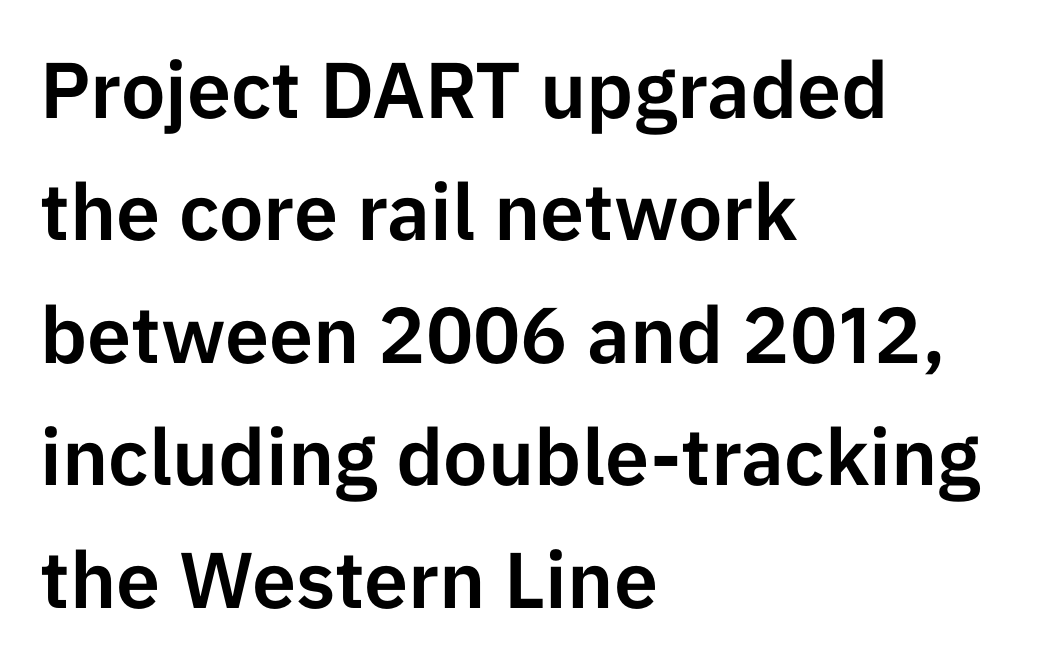
{"serif": "no", "italic": "no", "width": "normal", "stroke_contrast": "low", "x_height": "medium", "monospaced": "no", "underline": "no", "align": "left", "line_spacing": "normal", "line_spacing_ratio": 1.55, "letter_spacing": "normal", "letter_spacing_em": 0.0, "glyph_px": 79}
